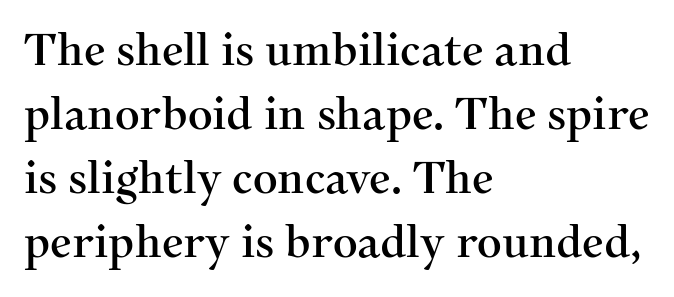
Q: Is the text italic (slanted)? A: No, it is upright.
Q: Is the typeface a serif or a sans-serif typeface? A: Serif.
Q: Is the text underlined? A: No.
Q: How is the paragraph aligned? A: Left-aligned.
Q: Is the spacing between letters normal or unusually wide? A: Normal.
Q: Is the spacing between lines tight, normal or loose? A: Normal.
Q: Width (condensed, normal, or wide)? A: Normal.
Q: Stroke contrast? A: Medium.
Q: x-height? A: Medium.
Q: Monospaced? A: No.
